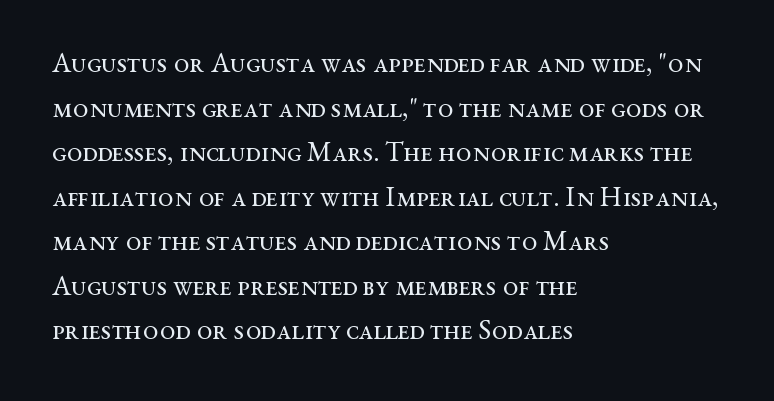
{"serif": "yes", "italic": "no", "bold": "no", "weight": "regular", "width": "wide", "stroke_contrast": "medium", "x_height": "medium", "monospaced": "no", "underline": "no", "align": "left", "line_spacing": "normal", "line_spacing_ratio": 1.59, "letter_spacing": "normal", "letter_spacing_em": 0.0, "glyph_px": 28}
